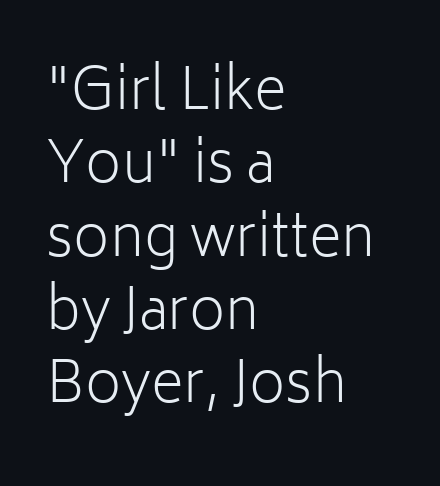
How would I describe the line gaps? Plain and ordinary. A typesetter would call this proportional, since set widths differ per character. Nobody drew a line under any word here. Serif or sans? Sans — the stroke terminals are bare. These lines keep a tight, regular rhythm from letter to letter.
